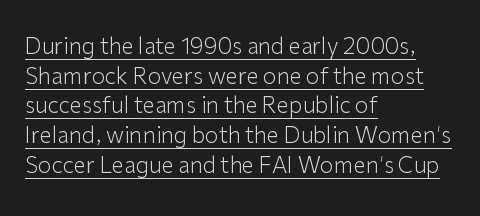
The cut favours lightness, reaching ordinary text weight at its darkest. This sample uses plain, unmodified letter spacing. This rendering uses left alignment, leaving the right contour irregular. The passage shown stacks its lines at a standard gap. Nope, not italic — everything's standing straight. A rule runs beneath these lines of type.
